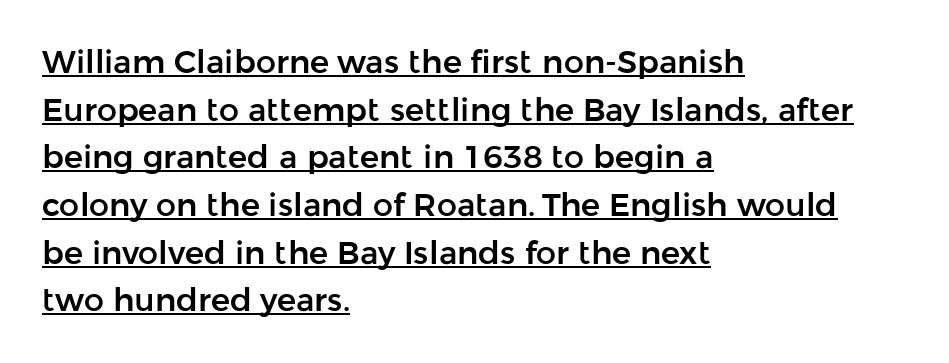
Q: Is the text italic (slanted)? A: No, it is upright.
Q: Is the typeface a serif or a sans-serif typeface? A: Sans-serif.
Q: Is the text underlined? A: Yes.
Q: How is the paragraph aligned? A: Left-aligned.
Q: Is the spacing between letters normal or unusually wide? A: Normal.
Q: Is the spacing between lines tight, normal or loose? A: Normal.
Q: Width (condensed, normal, or wide)? A: Normal.
Q: Stroke contrast? A: Low.
Q: x-height? A: Medium.
Q: Monospaced? A: No.
